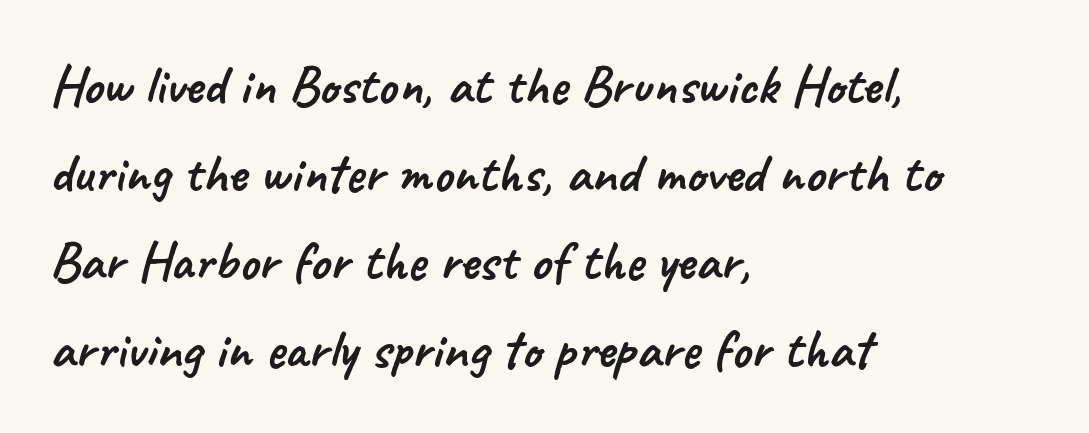
Q: Is the typeface a serif or a sans-serif typeface? A: Sans-serif.
Q: Is the text underlined? A: No.
Q: How is the paragraph aligned? A: Left-aligned.
Q: Is the spacing between letters normal or unusually wide? A: Normal.
Q: Is the spacing between lines tight, normal or loose? A: Normal.
Q: Width (condensed, normal, or wide)? A: Normal.
Q: Stroke contrast? A: Low.
Q: x-height? A: Small.
Q: Monospaced? A: No.
